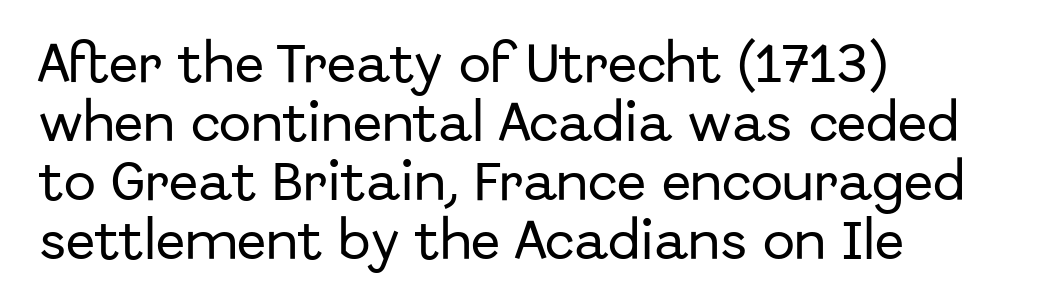
The image shows 43 px sans-serif type, upright; set left-aligned, normal line spacing (1.37x), normal letter spacing, not underlined; low stroke contrast and a medium x-height.
